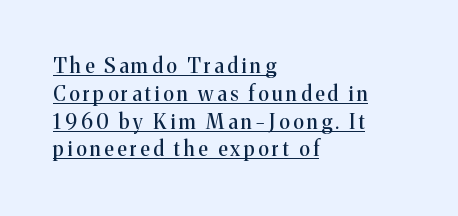
{"italic": "no", "underline": "yes", "align": "left", "line_spacing": "normal", "line_spacing_ratio": 1.39, "glyph_px": 20}
